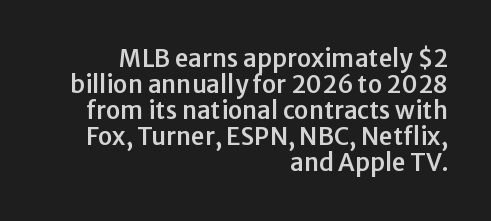
The image shows 24 px text type, upright; set right-aligned, tight line spacing (1.08x), normal letter spacing, not underlined.
